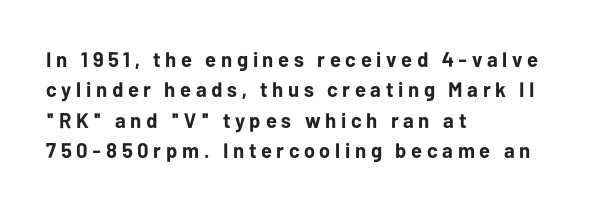
The image shows 21 px bold type, upright; set left-aligned, normal line spacing (1.45x), unusually wide letter spacing (+0.22 em), not underlined.
